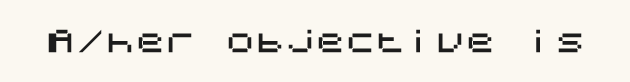
No word sits above an underline. Stroke terminals: plain, sans-serif. Vertical strokes here are truly vertical. Is the letter spacing exaggerated? No — it looks like the ordinary default.
